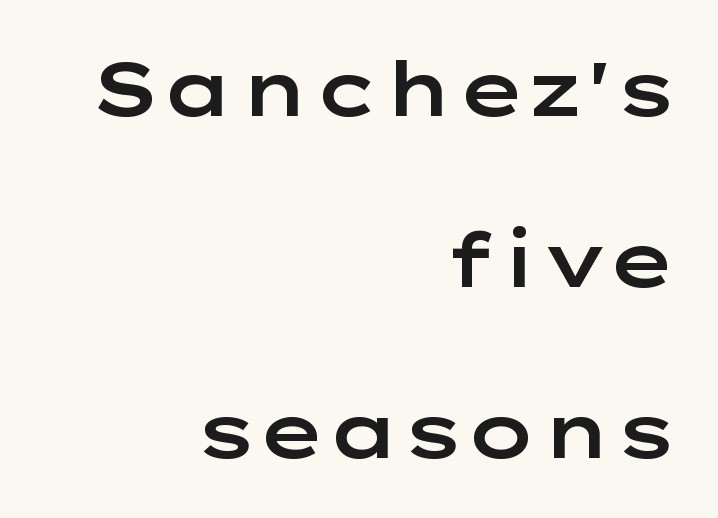
Q: Is the text italic (slanted)? A: No, it is upright.
Q: Is the typeface a serif or a sans-serif typeface? A: Sans-serif.
Q: Is the text underlined? A: No.
Q: How is the paragraph aligned? A: Right-aligned.
Q: Is the spacing between letters normal or unusually wide? A: Normal.
Q: Is the spacing between lines tight, normal or loose? A: Loose.
Q: Width (condensed, normal, or wide)? A: Wide.
Q: Stroke contrast? A: Low.
Q: x-height? A: Medium.
Q: Monospaced? A: No.
